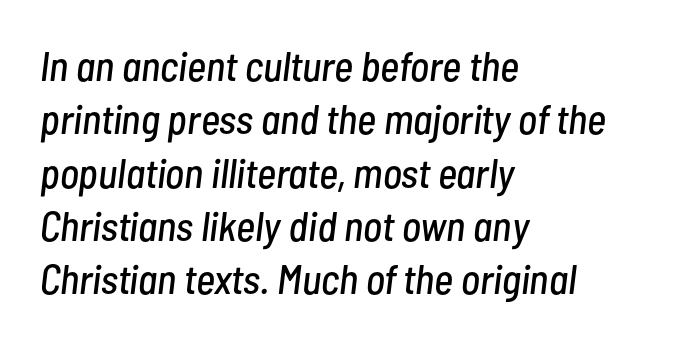
Lines of text with bare space underneath. Leading: standard. Think of a printed novel: that variable character pitch is what you see here. Look at the tracking — it's just the regular setting, nothing added.
